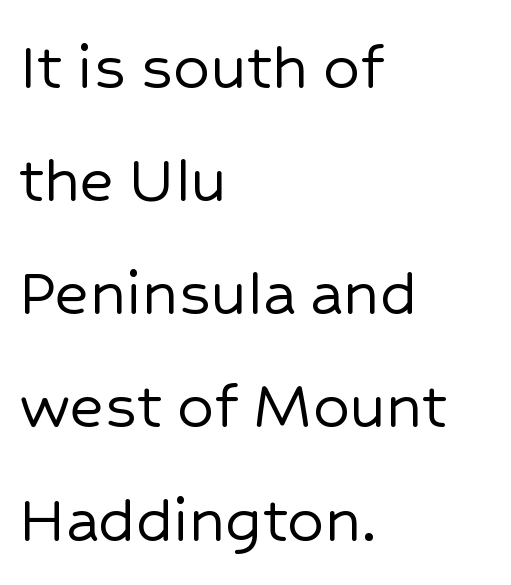
The face used here is a sans, in the tradition of grotesques and geometrics. Is this a fixed-width face? No — the glyphs have proportional, varying widths. The lines in this sample share a left origin and differ only in where they stop. Vertical strokes here are truly vertical. The lines sit at an ordinary, default distance from one another.
